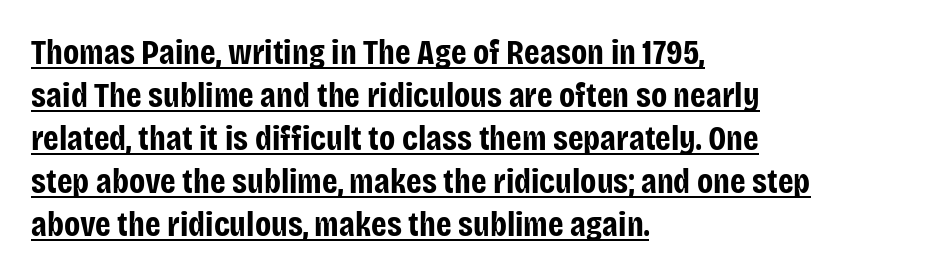
Q: Is the text bold? A: Yes.
Q: Is the text italic (slanted)? A: No, it is upright.
Q: Is the typeface a serif or a sans-serif typeface? A: Sans-serif.
Q: Is the text underlined? A: Yes.
Q: How is the paragraph aligned? A: Left-aligned.
Q: Is the spacing between letters normal or unusually wide? A: Normal.
Q: Width (condensed, normal, or wide)? A: Condensed.
Q: Stroke contrast? A: Low.
Q: x-height? A: Large.
Q: Monospaced? A: No.
